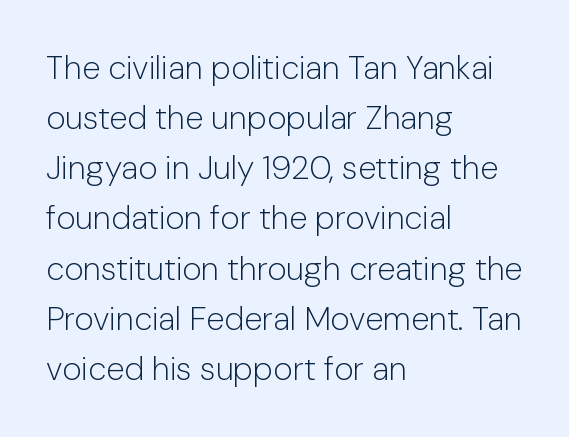
{"serif": "no", "italic": "no", "bold": "no", "weight": "light", "width": "normal", "stroke_contrast": "low", "x_height": "medium", "monospaced": "no", "underline": "no", "align": "left", "line_spacing": "normal", "line_spacing_ratio": 1.52, "letter_spacing": "normal", "letter_spacing_em": 0.0, "glyph_px": 33}
